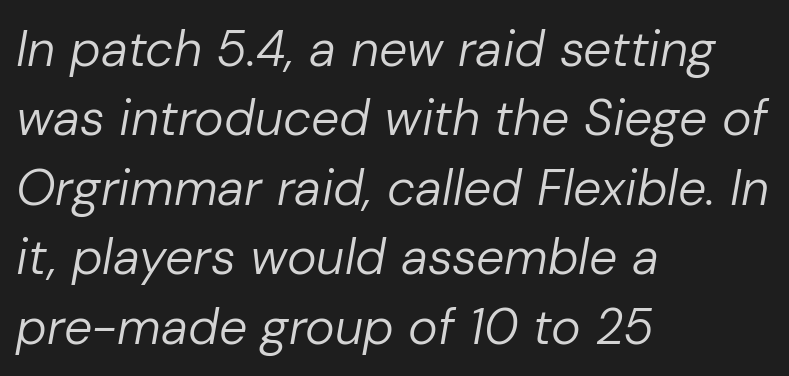
Q: Is the text bold? A: No.
Q: Is the text italic (slanted)? A: Yes, it leans right by about 10 degrees.
Q: Is the text underlined? A: No.
Q: How is the paragraph aligned? A: Left-aligned.
Q: Is the spacing between letters normal or unusually wide? A: Normal.
Q: Is the spacing between lines tight, normal or loose? A: Normal.
Q: Width (condensed, normal, or wide)? A: Normal.
Q: Stroke contrast? A: Low.
Q: x-height? A: Medium.
Q: Monospaced? A: No.
